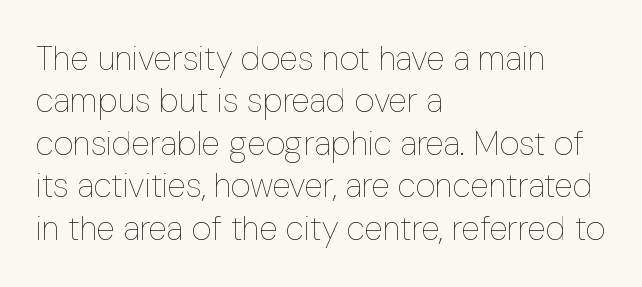
Q: Is the text bold? A: No.
Q: Is the text italic (slanted)? A: No, it is upright.
Q: Is the text underlined? A: No.
Q: How is the paragraph aligned? A: Left-aligned.
Q: Is the spacing between letters normal or unusually wide? A: Normal.
Q: Is the spacing between lines tight, normal or loose? A: Normal.
Q: Width (condensed, normal, or wide)? A: Condensed.
Q: Stroke contrast? A: Low.
Q: x-height? A: Medium.
Q: Monospaced? A: No.
